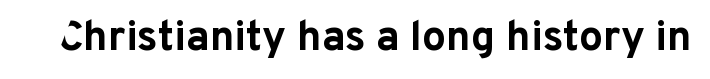
Q: Is the text bold? A: Yes.
Q: Is the text italic (slanted)? A: No, it is upright.
Q: Is the typeface a serif or a sans-serif typeface? A: Sans-serif.
Q: Is the text underlined? A: No.
Q: Is the spacing between letters normal or unusually wide? A: Normal.
Q: Width (condensed, normal, or wide)? A: Normal.
Q: Stroke contrast? A: Low.
Q: x-height? A: Medium.
Q: Monospaced? A: No.
